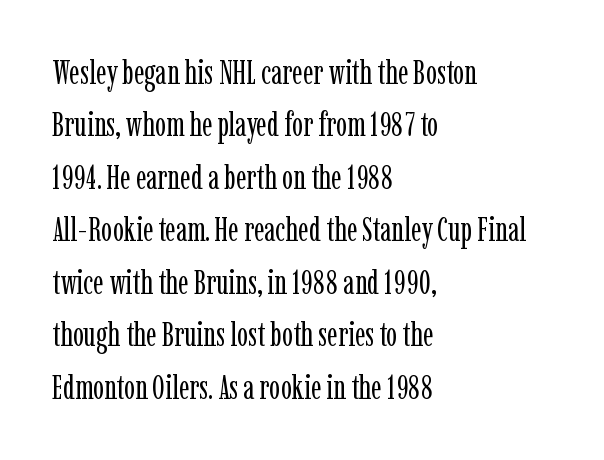
Heaviness? Minimal to ordinary, like unemphasized prose. The glyphs are unaccompanied by any horizontal stroke below them. Spacing verdict: proportional, widths tailored to each character. Here the glyphs are tracked normally, forming tight word shapes.
